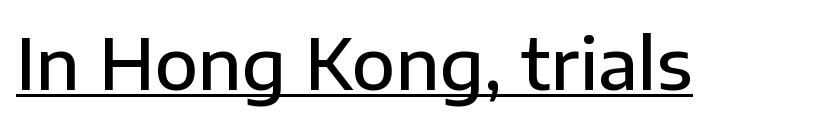
{"serif": "no", "italic": "no", "bold": "semi", "weight": "semibold", "width": "normal", "stroke_contrast": "low", "x_height": "medium", "monospaced": "no", "underline": "yes", "letter_spacing": "normal", "letter_spacing_em": 0.0, "glyph_px": 71}
